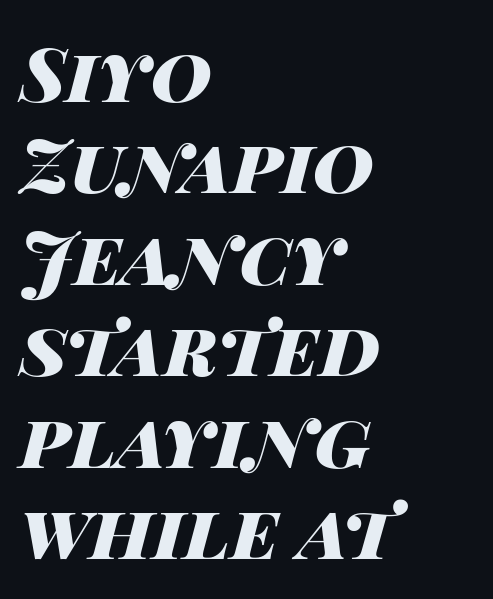
Descenders hang freely into open space. The letterforms sit shoulder to shoulder at normal distance. When letters slant like this, we call the style italic. Typographic density is high because the face is bold. These lines are set flush left with a ragged right edge. Looks like regular typesetting: each glyph gets only the width it needs.
